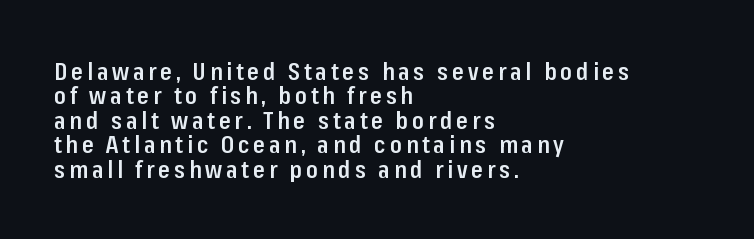
{"italic": "no", "bold": "semi", "underline": "no", "align": "left", "line_spacing": "tight", "line_spacing_ratio": 1.02, "glyph_px": 24}
